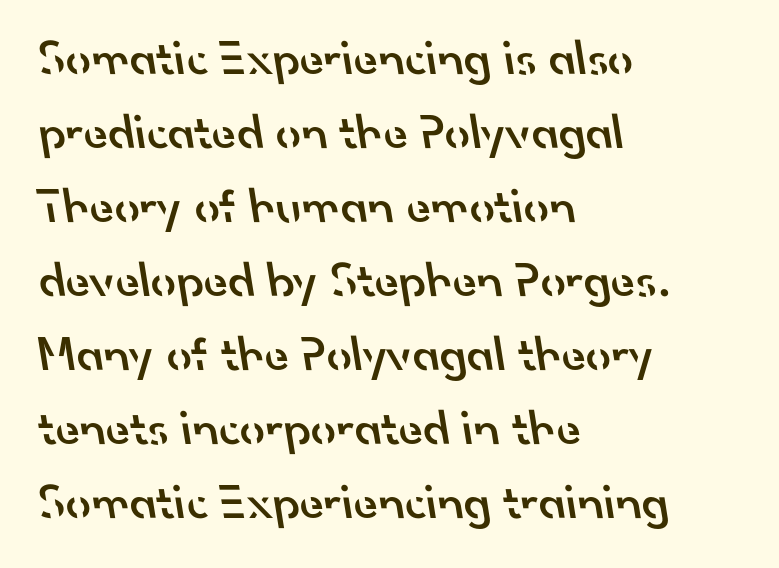
Q: Is the text bold? A: Semi-bold.
Q: Is the typeface a serif or a sans-serif typeface? A: Sans-serif.
Q: Is the text underlined? A: No.
Q: How is the paragraph aligned? A: Left-aligned.
Q: Is the spacing between letters normal or unusually wide? A: Normal.
Q: Is the spacing between lines tight, normal or loose? A: Normal.
Q: Width (condensed, normal, or wide)? A: Normal.
Q: Stroke contrast? A: Low.
Q: x-height? A: Small.
Q: Monospaced? A: No.
